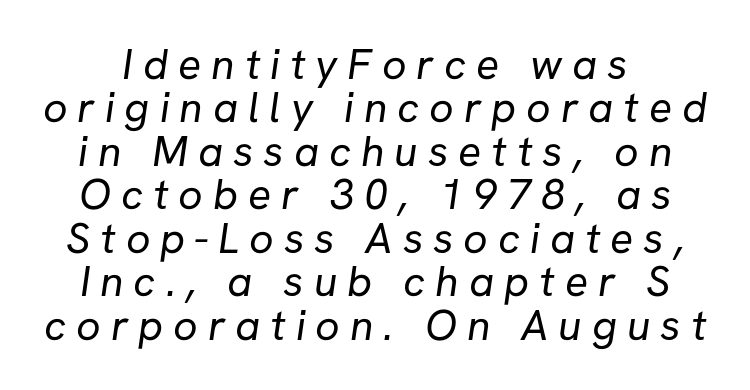
The image shows 43 px regular-weight sans-serif type; set tight line spacing (1.01x), unusually wide letter spacing (+0.23 em), not underlined; low stroke contrast and a medium x-height.
